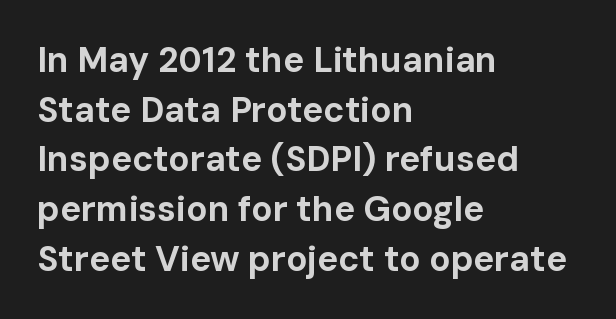
Q: Is the text bold? A: Yes.
Q: Is the text italic (slanted)? A: No, it is upright.
Q: Is the typeface a serif or a sans-serif typeface? A: Sans-serif.
Q: Is the text underlined? A: No.
Q: How is the paragraph aligned? A: Left-aligned.
Q: Is the spacing between letters normal or unusually wide? A: Normal.
Q: Is the spacing between lines tight, normal or loose? A: Normal.
Q: Width (condensed, normal, or wide)? A: Normal.
Q: Stroke contrast? A: Low.
Q: x-height? A: Medium.
Q: Monospaced? A: No.
